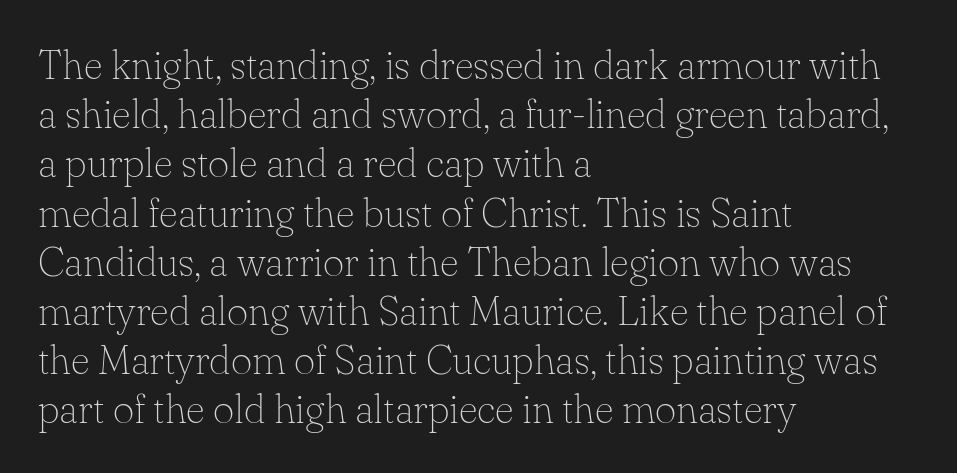
The image shows 41 px thin serif type, upright; set left-aligned, line spacing 1.2x, normal letter spacing, not underlined; low stroke contrast and a small x-height.
